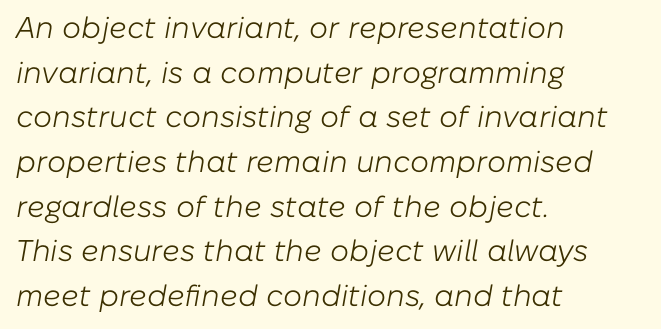
The image shows 30 px light type, italic (leaning right); set left-aligned, normal line spacing (1.49x), normal letter spacing, not underlined; low stroke contrast and a medium x-height.
